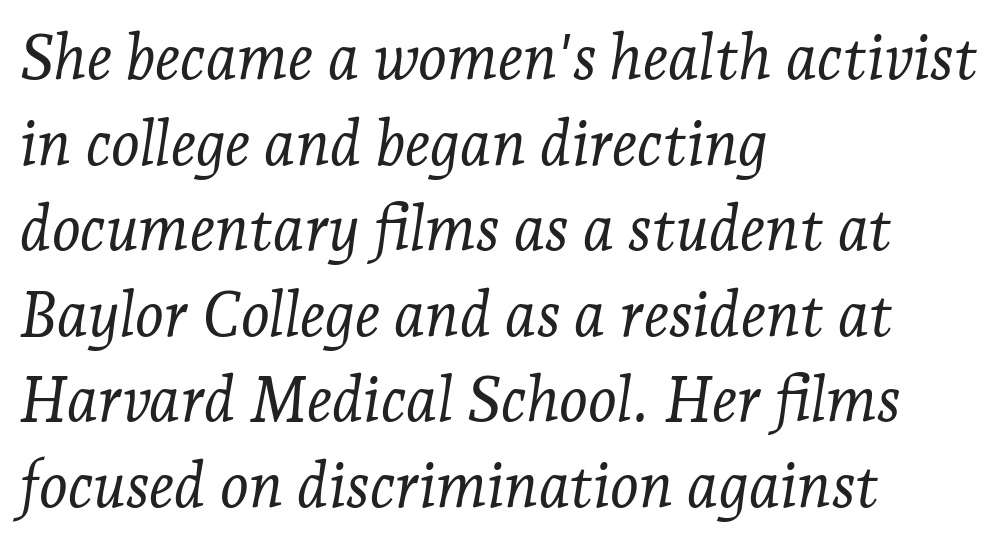
This sample keeps an unexceptional amount of space between lines. Teacher's note: observe the even left margin — that is flush-left alignment. The face used here is rendered with its standard letterfit. The face used here is proportionally spaced, like ordinary book or web type. The area under the type is left untouched.
